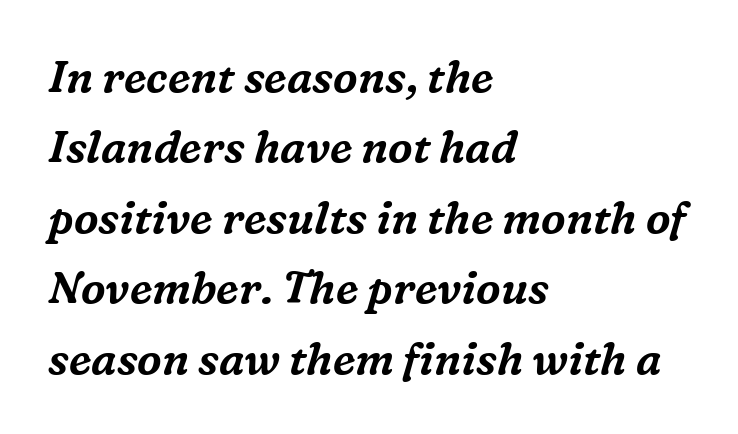
{"serif": "yes", "italic": "yes", "lean": "right", "slant_degrees": 16, "width": "normal", "stroke_contrast": "medium", "x_height": "medium", "monospaced": "no", "underline": "no", "align": "left", "line_spacing": "normal", "line_spacing_ratio": 1.6, "letter_spacing": "normal", "letter_spacing_em": 0.0, "glyph_px": 44}
